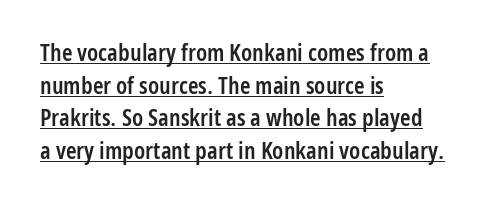
The image shows 24 px text type, upright; set left-aligned, normal line spacing (1.36x), normal letter spacing, underlined.
